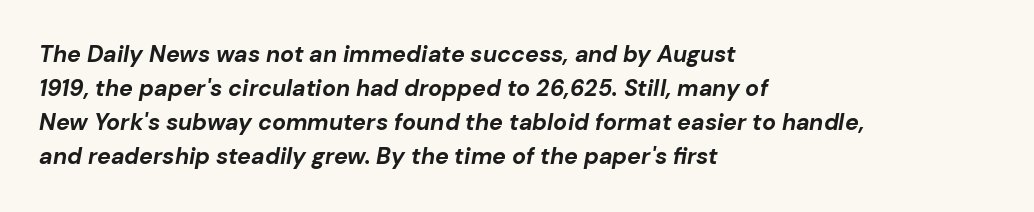
Q: Is the text bold? A: Yes.
Q: Is the text italic (slanted)? A: Yes, it leans right by about 10 degrees.
Q: Is the text underlined? A: No.
Q: How is the paragraph aligned? A: Left-aligned.
Q: Is the spacing between letters normal or unusually wide? A: Normal.
Q: Is the spacing between lines tight, normal or loose? A: Normal.
